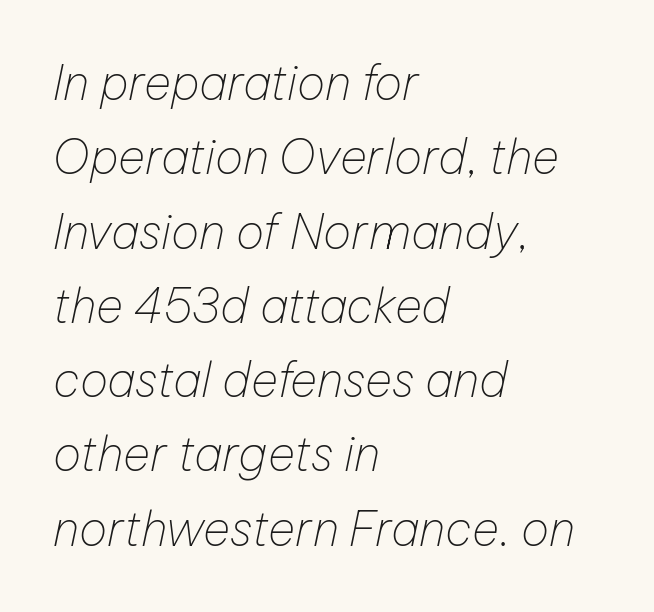
Each line starts at the same left margin while the right side varies. Leading matches the norm, producing a regular column. Nobody touched the tracking dial on this one. Anything drawn beneath the words? Only blank space. This sample has the flowing, uneven cadence of proportional lettering.
